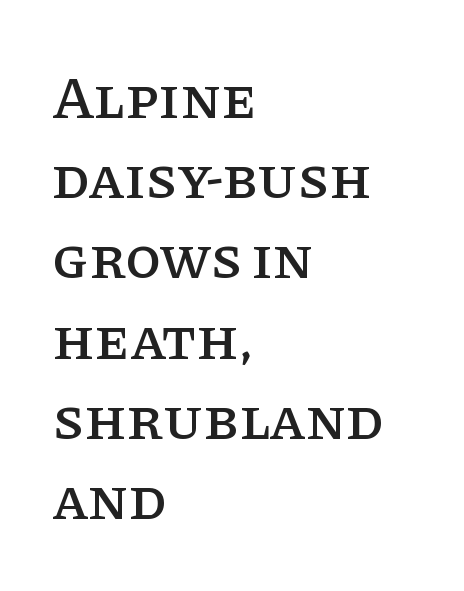
The horizontal fit of the characters is conventional and even. A clean baseline with only descenders dipping below it. In terms of posture, this sample is upright. All the whitespace from short lines collects on the right. Leading matches the norm, producing a regular column. Stroke terminals: seriffed.
